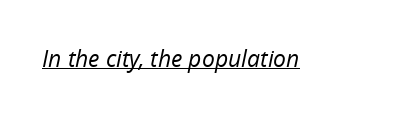
Q: Is the text bold? A: No.
Q: Is the text italic (slanted)? A: Yes, it leans right by about 12 degrees.
Q: Is the text underlined? A: Yes.
Q: Is the spacing between letters normal or unusually wide? A: Normal.
